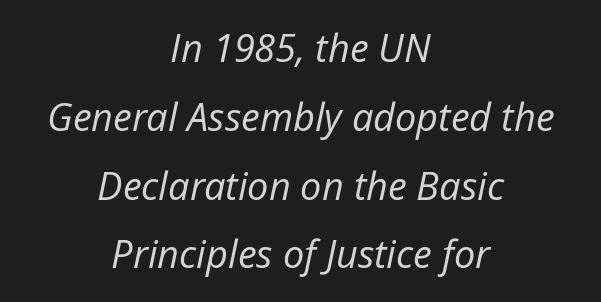
{"italic": "yes", "lean": "right", "slant_degrees": 12, "bold": "no", "weight": "regular", "width": "normal", "stroke_contrast": "low", "x_height": "medium", "monospaced": "no", "underline": "no", "align": "center", "line_spacing_ratio": 1.81, "letter_spacing": "normal", "letter_spacing_em": 0.0, "glyph_px": 38}
